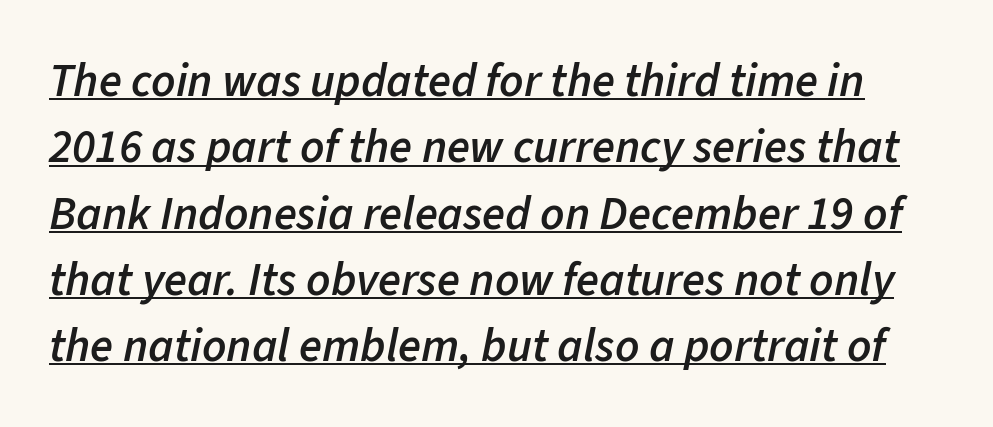
{"italic": "yes", "lean": "right", "slant_degrees": 11, "bold": "semi", "weight": "semibold", "width": "normal", "stroke_contrast": "low", "x_height": "medium", "monospaced": "no", "underline": "yes", "line_spacing": "normal", "line_spacing_ratio": 1.41, "letter_spacing": "normal", "letter_spacing_em": 0.0, "glyph_px": 47}
